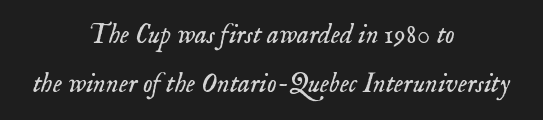
Q: Is the text bold? A: No.
Q: Is the text italic (slanted)? A: Yes, it leans right by about 18 degrees.
Q: Is the text underlined? A: No.
Q: How is the paragraph aligned? A: Centered.
Q: Is the spacing between letters normal or unusually wide? A: Normal.
